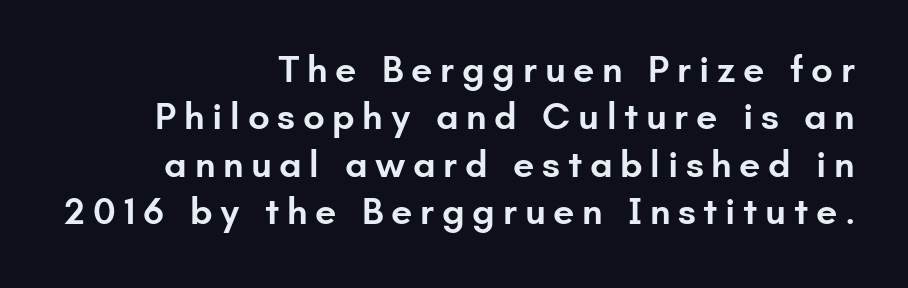
The type family on display is of the sans-serif kind. All the whitespace from short lines collects on the left. These words are printed semibold, heavier than regular yet not bold. In terms of leading, this rendering sits right in the middle. The letters stand straight up with perfectly vertical stems.
